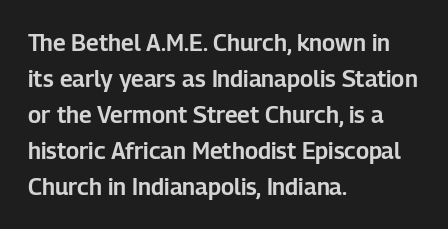
Q: Is the text italic (slanted)? A: No, it is upright.
Q: Is the text underlined? A: No.
Q: How is the paragraph aligned? A: Left-aligned.
Q: Is the spacing between letters normal or unusually wide? A: Normal.
Q: Is the spacing between lines tight, normal or loose? A: Normal.
